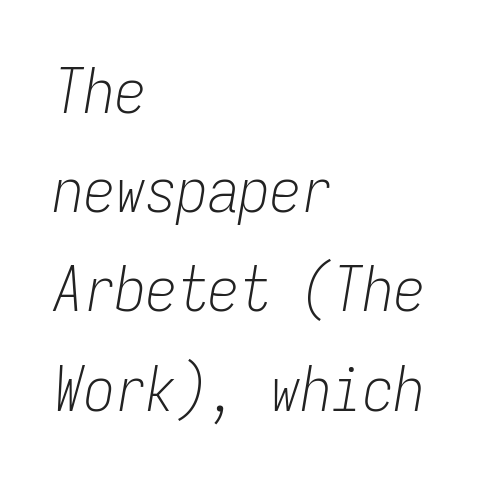
Q: Is the text bold? A: No.
Q: Is the text italic (slanted)? A: Yes, it leans right by about 9 degrees.
Q: Is the text underlined? A: No.
Q: How is the paragraph aligned? A: Left-aligned.
Q: Is the spacing between letters normal or unusually wide? A: Normal.
Q: Is the spacing between lines tight, normal or loose? A: Normal.
Q: Width (condensed, normal, or wide)? A: Condensed.
Q: Stroke contrast? A: Low.
Q: x-height? A: Medium.
Q: Monospaced? A: Yes.
